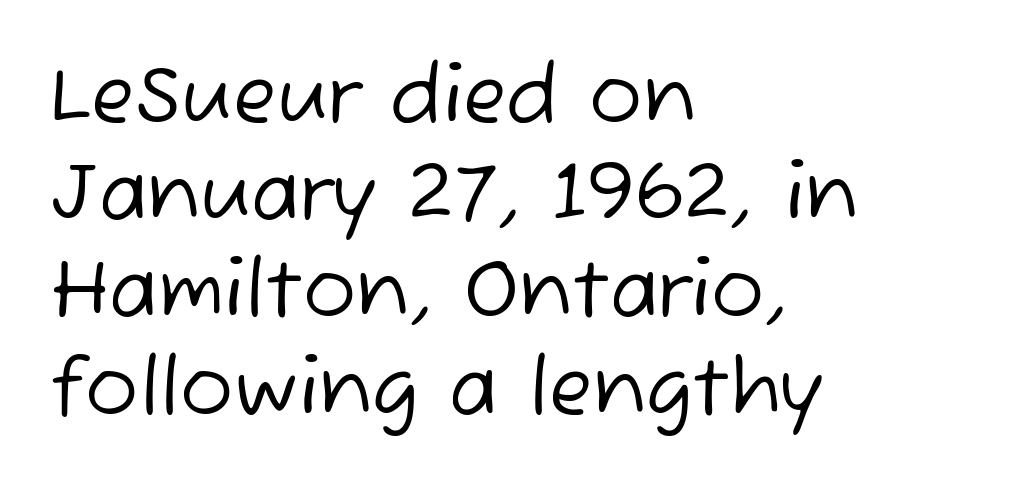
The image shows 79 px regular-weight sans-serif type; set left-aligned, line spacing 1.23x, normal letter spacing, not underlined; low stroke contrast and a medium x-height.
